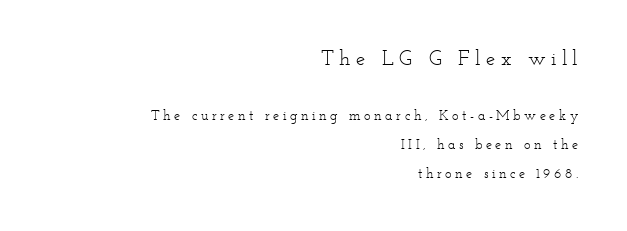
{"italic": "no", "bold": "no", "underline": "no", "align": "right", "line_spacing": "loose", "line_spacing_ratio": 2.06, "letter_spacing": "wide", "letter_spacing_em": 0.25, "larger_block": "first", "size_ratio": 1.5, "glyph_px": 21}
